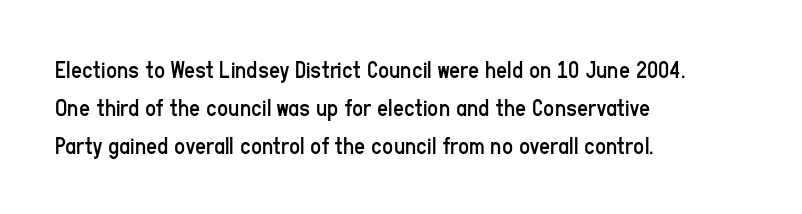
{"italic": "no", "bold": "no", "underline": "no", "align": "left", "line_spacing": "normal", "line_spacing_ratio": 1.58, "letter_spacing": "normal", "letter_spacing_em": 0.0, "glyph_px": 24}
